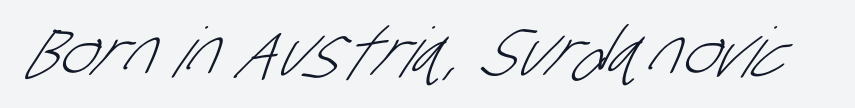
Q: Is the text bold? A: No.
Q: Is the typeface a serif or a sans-serif typeface? A: Sans-serif.
Q: Is the text underlined? A: No.
Q: Is the spacing between letters normal or unusually wide? A: Normal.
Q: Width (condensed, normal, or wide)? A: Condensed.
Q: Stroke contrast? A: Low.
Q: x-height? A: Large.
Q: Monospaced? A: No.
